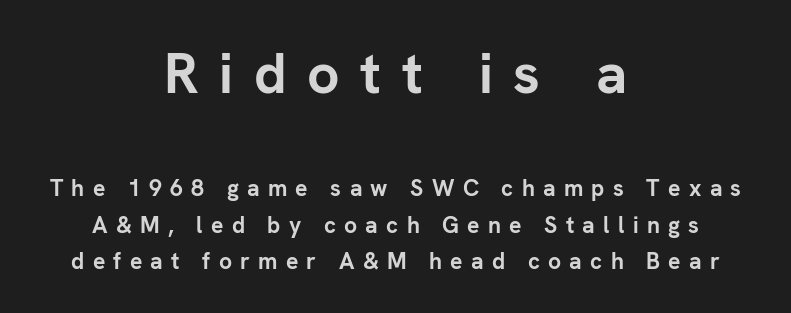
Q: Is the text bold? A: Yes.
Q: Is the text italic (slanted)? A: No, it is upright.
Q: Is the typeface a serif or a sans-serif typeface? A: Sans-serif.
Q: Is the text underlined? A: No.
Q: How is the paragraph aligned? A: Centered.
Q: Is the spacing between letters normal or unusually wide? A: Unusually wide.
Q: Is the spacing between lines tight, normal or loose? A: Normal.
Q: Which block of text is set in a larger size, the first (top) or the second (bottom)? A: The first (top) one.
Q: Width (condensed, normal, or wide)? A: Normal.
Q: Stroke contrast? A: Low.
Q: x-height? A: Medium.
Q: Monospaced? A: No.
